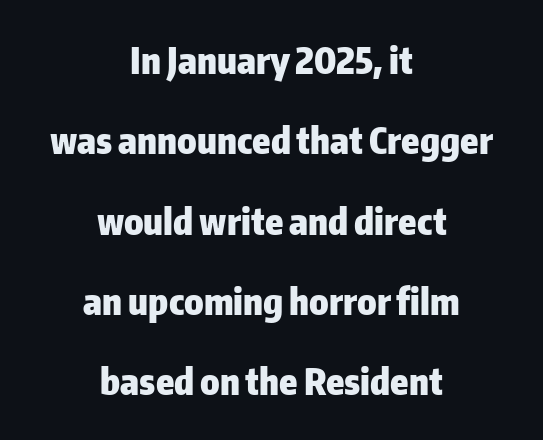
{"serif": "no", "italic": "no", "bold": "yes", "weight": "heavy", "width": "normal", "stroke_contrast": "low", "x_height": "medium", "monospaced": "no", "underline": "no", "align": "center", "line_spacing": "loose", "line_spacing_ratio": 2.23, "letter_spacing": "normal", "letter_spacing_em": 0.0, "glyph_px": 36}
